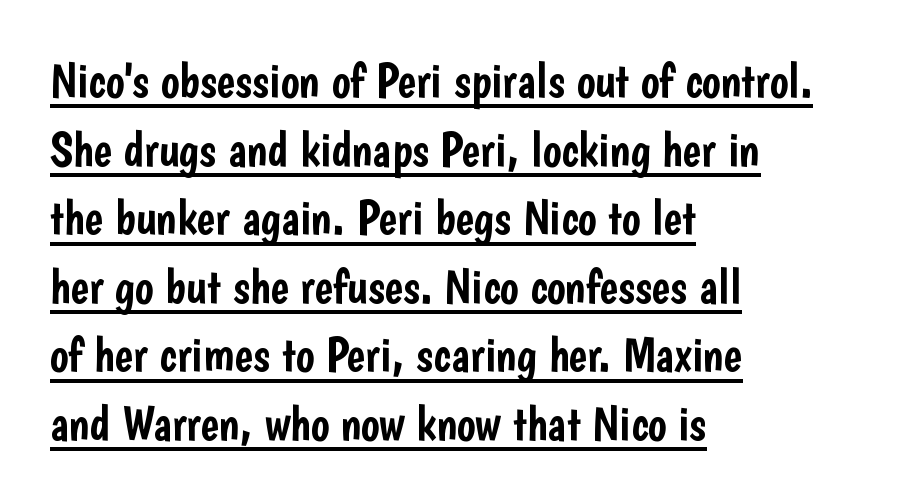
Inter-character spacing is left at the font's built-in metrics. Honestly, the row spacing looks completely unremarkable. The letters advance in unequal steps, a hallmark of proportional type. Horizontal alignment here is leftward, the default for most running prose. A typesetter would label this face a sans.
